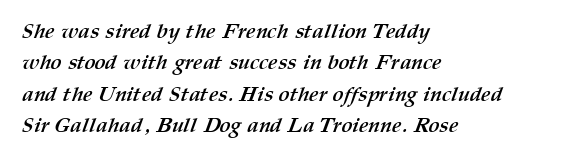
Thick stems and heavy bowls — unmistakably bold. Anything drawn beneath the words? Only blank space. There is no visible air inserted between adjacent glyphs. The rendering uses a moderate line-height, typical for paragraphs. The ragged edge is on the right, which tells us the setting is flush left.
